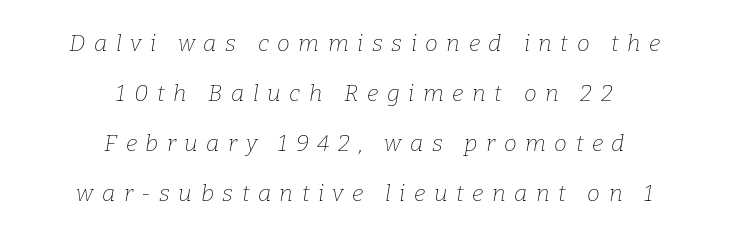
{"italic": "yes", "lean": "right", "slant_degrees": 9, "bold": "no", "underline": "no", "align": "center", "line_spacing": "loose", "line_spacing_ratio": 2.17, "letter_spacing": "wide", "letter_spacing_em": 0.37, "glyph_px": 23}
